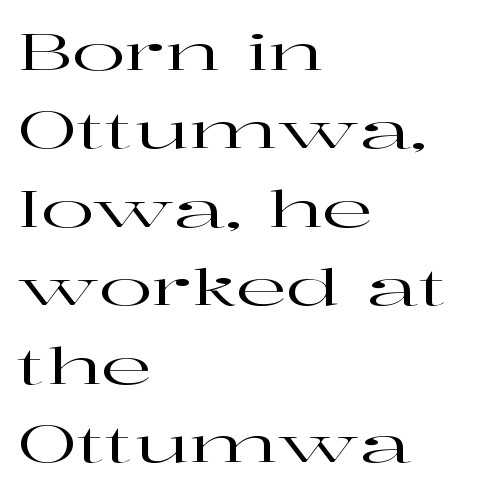
{"serif": "yes", "italic": "no", "width": "wide", "stroke_contrast": "high", "x_height": "medium", "monospaced": "no", "underline": "no", "align": "left", "line_spacing": "normal", "line_spacing_ratio": 1.57, "letter_spacing": "normal", "letter_spacing_em": 0.0, "glyph_px": 50}
